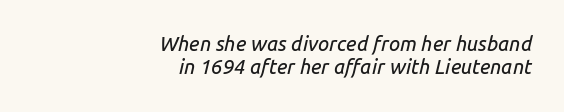
{"italic": "yes", "lean": "right", "slant_degrees": 14, "underline": "no", "align": "right", "line_spacing": "tight", "line_spacing_ratio": 1.13, "letter_spacing": "normal", "letter_spacing_em": 0.0, "glyph_px": 20}
